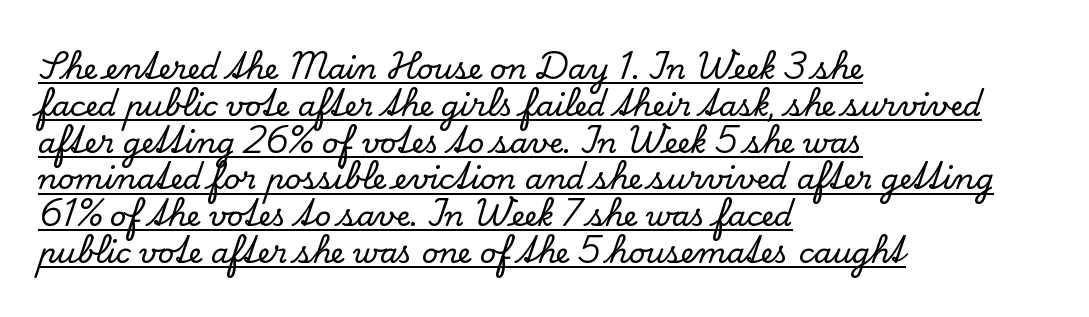
The line-height multiplier appears to be the usual default. Here the designer chose a conventional face with non-uniform glyph widths. Does the type have serifs? Yes, each stem ends in a small foot. These characters rest on top of a visible drawn line. Caption: multi-line text, flush left, ragged right.
